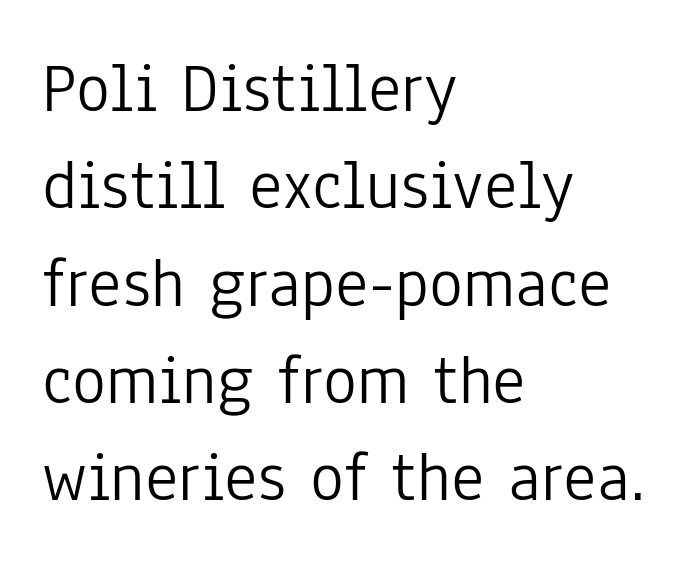
Quick note: not italic, upright. In terms of letterform style, serifs are entirely absent. The letters sit at their default tracking, neither squeezed nor spread. The leading is moderate, giving the passage an even texture. Each line starts at the same left margin while the right side varies. Do the characters align in a grid? No, the font is proportional.
